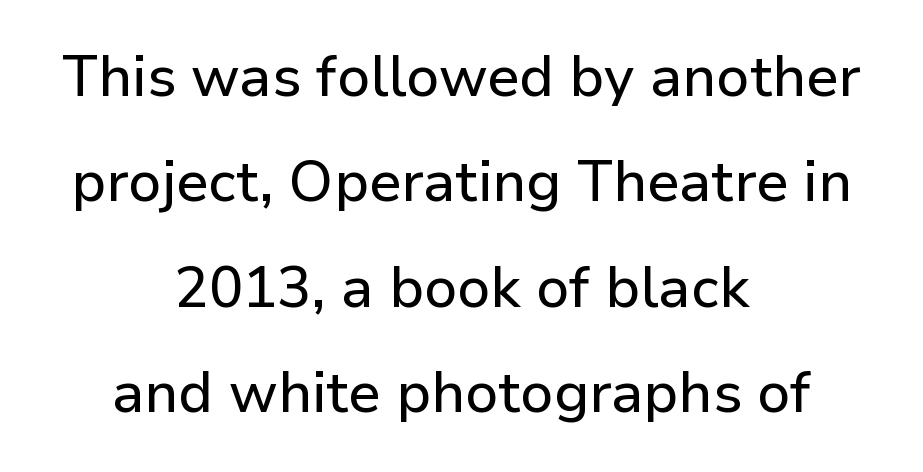
{"serif": "no", "italic": "no", "width": "normal", "stroke_contrast": "low", "x_height": "medium", "monospaced": "no", "underline": "no", "align": "center", "line_spacing_ratio": 1.85, "letter_spacing": "normal", "letter_spacing_em": 0.0, "glyph_px": 57}
